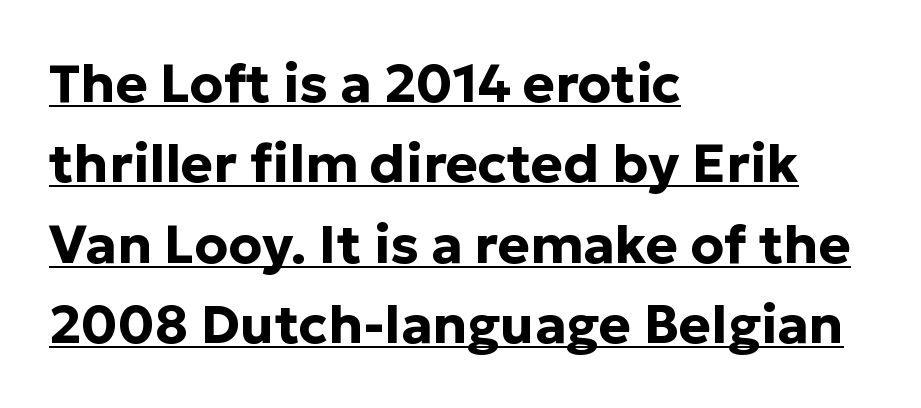
Q: Is the text bold? A: Yes.
Q: Is the text italic (slanted)? A: No, it is upright.
Q: Is the typeface a serif or a sans-serif typeface? A: Sans-serif.
Q: Is the text underlined? A: Yes.
Q: How is the paragraph aligned? A: Left-aligned.
Q: Is the spacing between letters normal or unusually wide? A: Normal.
Q: Is the spacing between lines tight, normal or loose? A: Normal.
Q: Width (condensed, normal, or wide)? A: Normal.
Q: Stroke contrast? A: Low.
Q: x-height? A: Medium.
Q: Monospaced? A: No.
